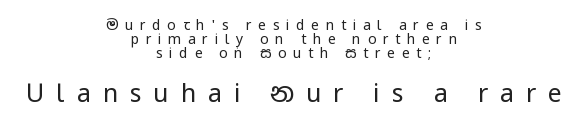
Q: Is the text bold? A: No.
Q: Is the text italic (slanted)? A: No, it is upright.
Q: Is the text underlined? A: No.
Q: How is the paragraph aligned? A: Centered.
Q: Is the spacing between letters normal or unusually wide? A: Unusually wide.
Q: Is the spacing between lines tight, normal or loose? A: Tight.
Q: Which block of text is set in a larger size, the first (top) or the second (bottom)? A: The second (bottom) one.
